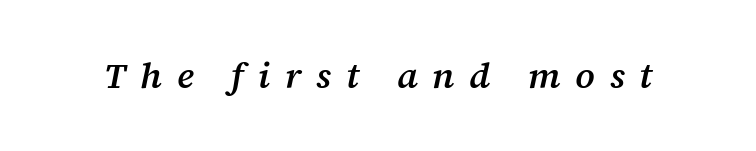
Q: Is the text bold? A: Semi-bold.
Q: Is the text italic (slanted)? A: Yes, it leans right by about 12 degrees.
Q: Is the typeface a serif or a sans-serif typeface? A: Serif.
Q: Is the text underlined? A: No.
Q: Is the spacing between letters normal or unusually wide? A: Unusually wide.
Q: Width (condensed, normal, or wide)? A: Normal.
Q: Stroke contrast? A: Medium.
Q: x-height? A: Medium.
Q: Monospaced? A: No.
